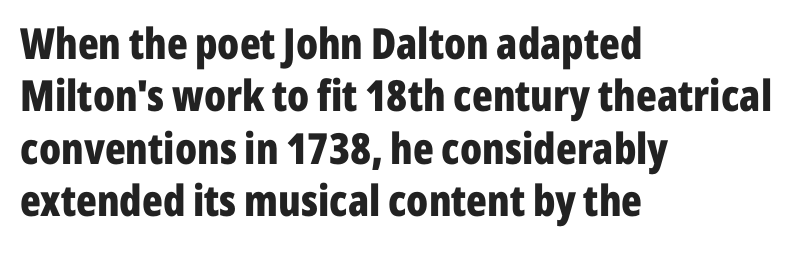
The image shows 43 px bold, condensed sans-serif type, upright; set left-aligned, line spacing 1.22x, normal letter spacing, not underlined; low stroke contrast and a medium x-height.
